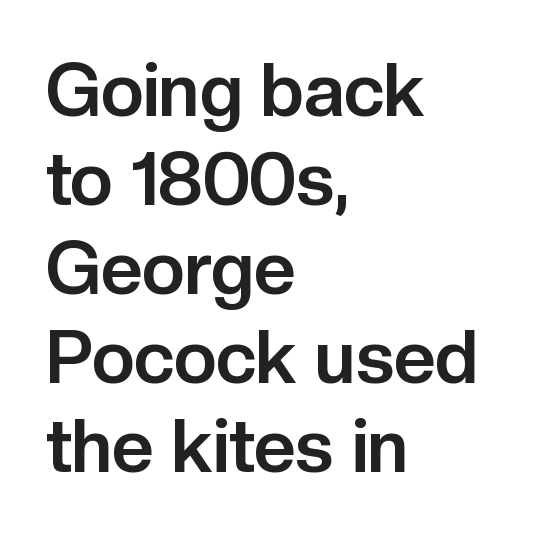
{"serif": "no", "italic": "no", "bold": "yes", "weight": "bold", "width": "normal", "stroke_contrast": "low", "x_height": "medium", "monospaced": "no", "underline": "no", "align": "left", "line_spacing_ratio": 1.22, "letter_spacing": "normal", "letter_spacing_em": 0.0, "glyph_px": 73}
